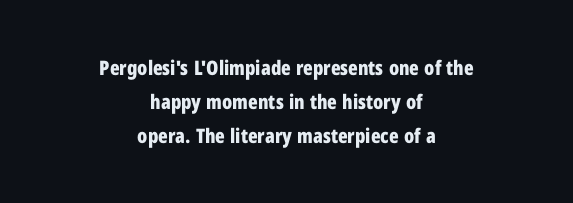
Q: Is the text bold? A: Yes.
Q: Is the text italic (slanted)? A: No, it is upright.
Q: Is the text underlined? A: No.
Q: How is the paragraph aligned? A: Centered.
Q: Is the spacing between letters normal or unusually wide? A: Normal.
